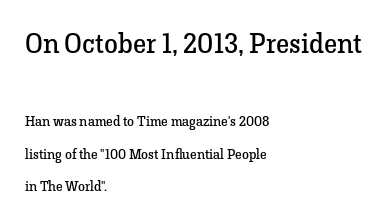
The glyphs in this specimen are seriffed. Rendered with straight, roman letterforms. Check under the words: just untouched page. In CSS terms this would be text-align: left. Here the designer chose a conventional face with non-uniform glyph widths.
